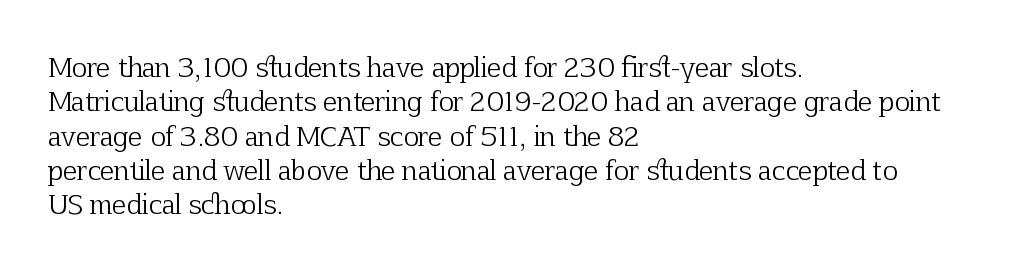
Q: Is the text bold? A: No.
Q: Is the text italic (slanted)? A: No, it is upright.
Q: Is the text underlined? A: No.
Q: How is the paragraph aligned? A: Left-aligned.
Q: Is the spacing between letters normal or unusually wide? A: Normal.
Q: Is the spacing between lines tight, normal or loose? A: Normal.
